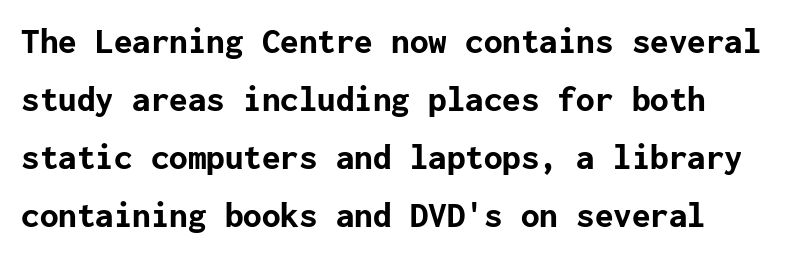
Q: Is the text bold? A: Yes.
Q: Is the text italic (slanted)? A: No, it is upright.
Q: Is the typeface a serif or a sans-serif typeface? A: Sans-serif.
Q: Is the text underlined? A: No.
Q: Is the spacing between letters normal or unusually wide? A: Normal.
Q: Is the spacing between lines tight, normal or loose? A: Normal.
Q: Width (condensed, normal, or wide)? A: Normal.
Q: Stroke contrast? A: Low.
Q: x-height? A: Medium.
